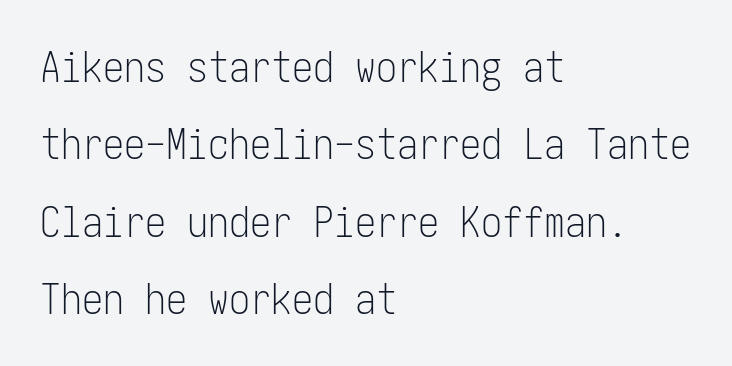
The image shows 42 px light, condensed sans-serif type, upright; set left-aligned, line spacing 1.84x, normal letter spacing, not underlined; low stroke contrast and a medium x-height.
